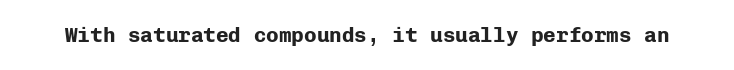
The image shows 21 px bold type, upright; set normal letter spacing, not underlined.
